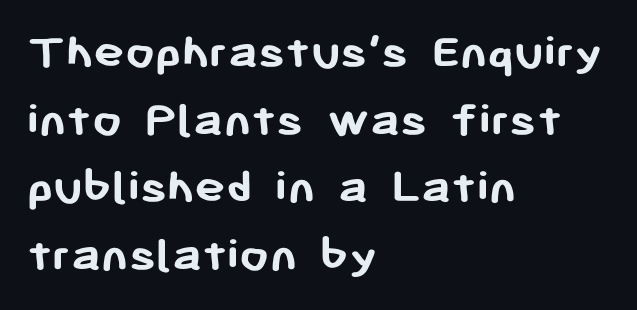
{"serif": "no", "italic": "no", "bold": "yes", "weight": "semibold", "width": "normal", "stroke_contrast": "low", "x_height": "medium", "monospaced": "no", "underline": "no", "align": "left", "line_spacing": "normal", "line_spacing_ratio": 1.3, "letter_spacing": "normal", "letter_spacing_em": 0.0, "glyph_px": 52}
